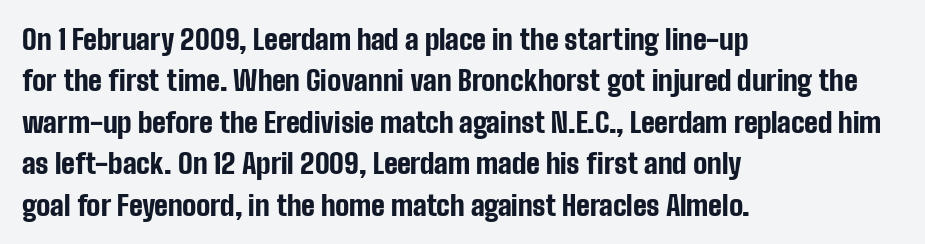
Q: Is the text bold? A: Yes.
Q: Is the text italic (slanted)? A: No, it is upright.
Q: Is the typeface a serif or a sans-serif typeface? A: Sans-serif.
Q: Is the text underlined? A: No.
Q: How is the paragraph aligned? A: Left-aligned.
Q: Is the spacing between letters normal or unusually wide? A: Normal.
Q: Is the spacing between lines tight, normal or loose? A: Normal.
Q: Width (condensed, normal, or wide)? A: Condensed.
Q: Stroke contrast? A: Low.
Q: x-height? A: Medium.
Q: Monospaced? A: No.
